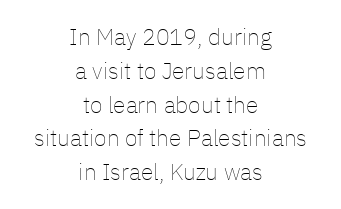
Q: Is the text bold? A: No.
Q: Is the text italic (slanted)? A: No, it is upright.
Q: Is the text underlined? A: No.
Q: How is the paragraph aligned? A: Centered.
Q: Is the spacing between letters normal or unusually wide? A: Normal.
Q: Is the spacing between lines tight, normal or loose? A: Normal.
